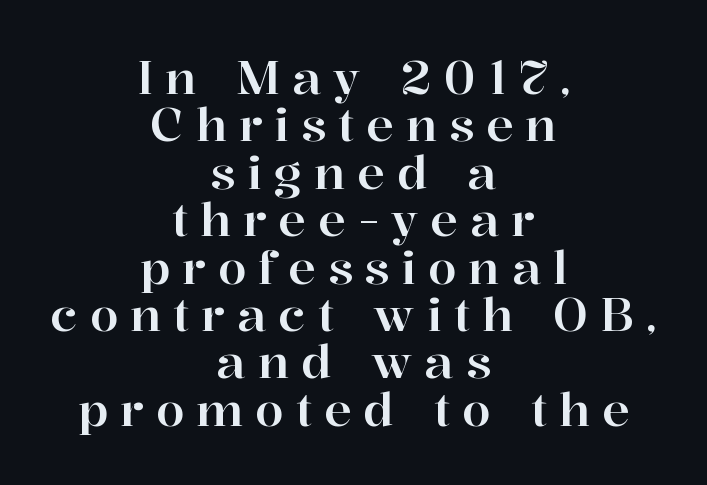
Q: Is the text italic (slanted)? A: No, it is upright.
Q: Is the typeface a serif or a sans-serif typeface? A: Serif.
Q: Is the text underlined? A: No.
Q: How is the paragraph aligned? A: Centered.
Q: Is the spacing between letters normal or unusually wide? A: Unusually wide.
Q: Is the spacing between lines tight, normal or loose? A: Tight.
Q: Width (condensed, normal, or wide)? A: Normal.
Q: Stroke contrast? A: High.
Q: x-height? A: Medium.
Q: Monospaced? A: No.
